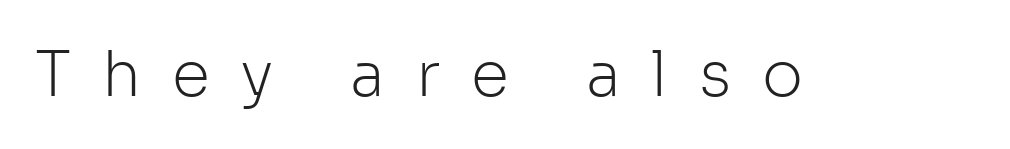
The image shows 62 px light sans-serif type, upright; set unusually wide letter spacing (+0.5 em), not underlined; low stroke contrast and a medium x-height.
